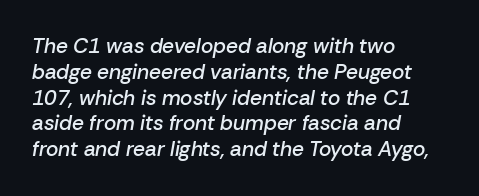
The image shows 21 px text type, italic (leaning right); set left-aligned, line spacing 1.23x, normal letter spacing, not underlined.
